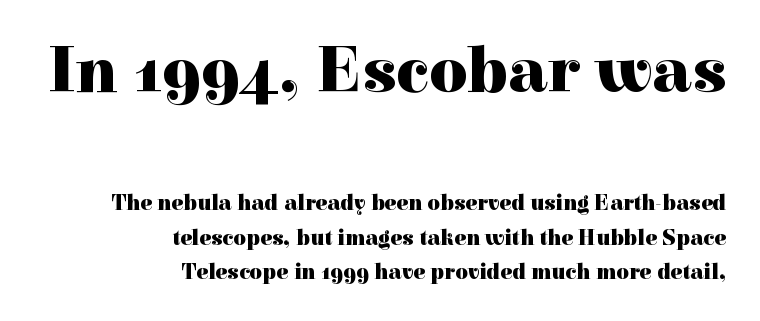
{"serif": "yes", "italic": "no", "bold": "yes", "weight": "heavy", "width": "normal", "x_height": "medium", "monospaced": "no", "underline": "no", "align": "right", "line_spacing": "normal", "line_spacing_ratio": 1.57, "letter_spacing": "normal", "letter_spacing_em": 0.0, "larger_block": "first", "size_ratio": 3.0, "glyph_px": 66}
